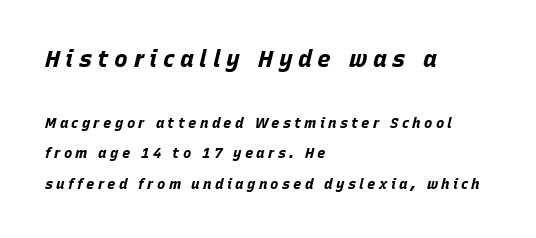
Q: Is the text bold? A: Yes.
Q: Is the text italic (slanted)? A: Yes, it leans right by about 15 degrees.
Q: Is the text underlined? A: No.
Q: How is the paragraph aligned? A: Left-aligned.
Q: Is the spacing between letters normal or unusually wide? A: Unusually wide.
Q: Is the spacing between lines tight, normal or loose? A: Loose.
Q: Which block of text is set in a larger size, the first (top) or the second (bottom)? A: The first (top) one.
